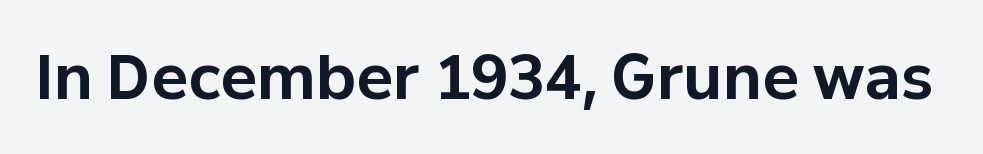
{"serif": "no", "italic": "no", "bold": "yes", "weight": "bold", "width": "normal", "stroke_contrast": "low", "x_height": "medium", "monospaced": "no", "underline": "no", "letter_spacing": "normal", "letter_spacing_em": 0.0, "glyph_px": 61}
